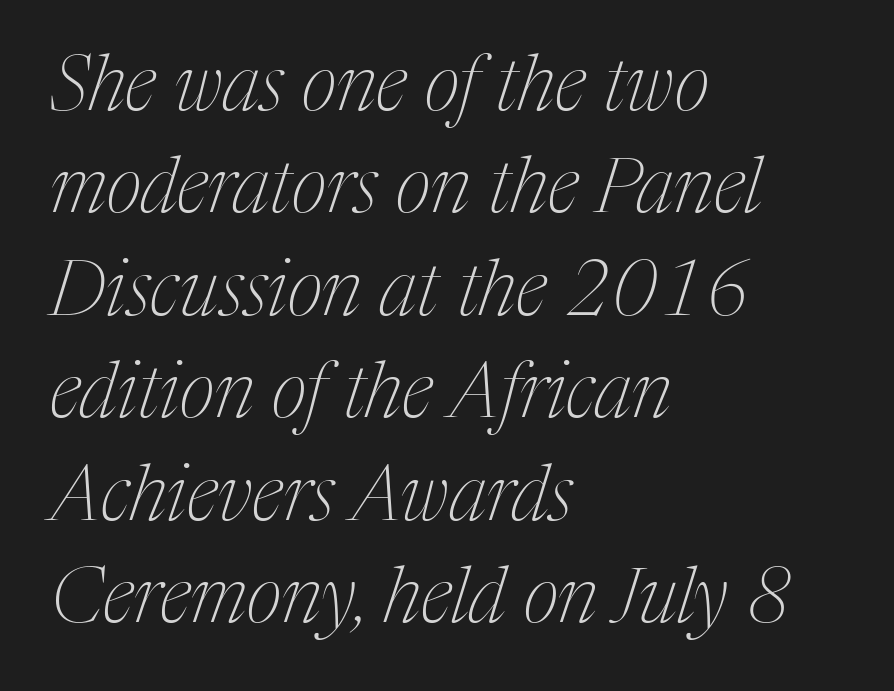
Letterform terminals end in serifs throughout the passage. Character widths vary here, with narrow letters taking less room than wide ones. Students, observe: this is what conventionally led text looks like. Here the glyphs are tracked normally, forming tight word shapes.
